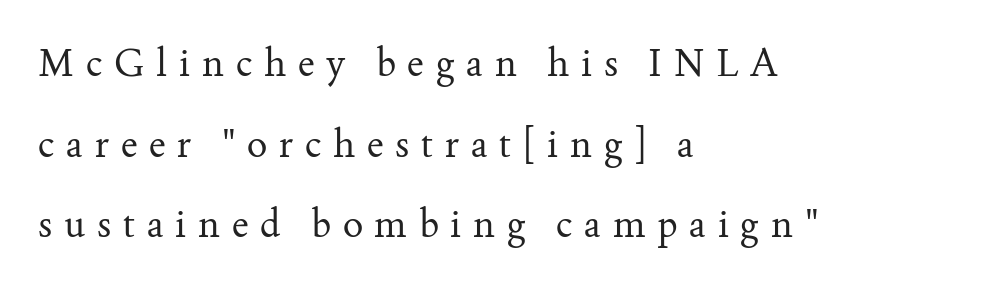
Q: Is the text bold? A: No.
Q: Is the text italic (slanted)? A: No, it is upright.
Q: Is the typeface a serif or a sans-serif typeface? A: Serif.
Q: Is the text underlined? A: No.
Q: How is the paragraph aligned? A: Left-aligned.
Q: Is the spacing between letters normal or unusually wide? A: Unusually wide.
Q: Is the spacing between lines tight, normal or loose? A: Loose.
Q: Width (condensed, normal, or wide)? A: Normal.
Q: Stroke contrast? A: Medium.
Q: x-height? A: Small.
Q: Monospaced? A: No.
